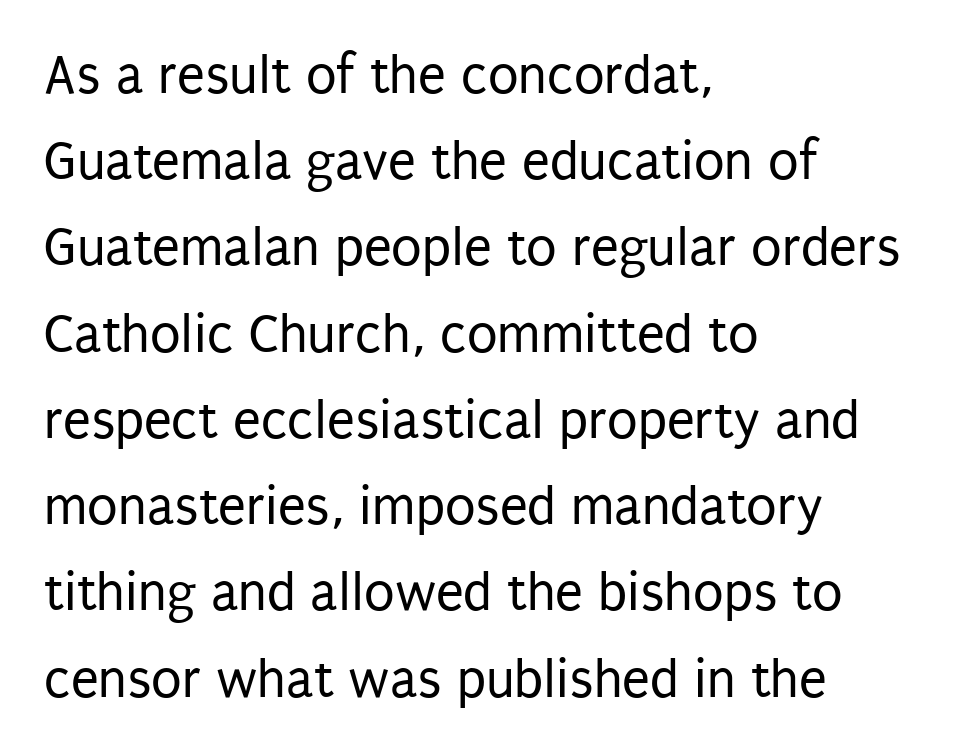
Q: Is the text bold? A: No.
Q: Is the text italic (slanted)? A: No, it is upright.
Q: Is the typeface a serif or a sans-serif typeface? A: Sans-serif.
Q: Is the text underlined? A: No.
Q: How is the paragraph aligned? A: Left-aligned.
Q: Is the spacing between letters normal or unusually wide? A: Normal.
Q: Is the spacing between lines tight, normal or loose? A: Normal.
Q: Width (condensed, normal, or wide)? A: Condensed.
Q: Stroke contrast? A: Low.
Q: x-height? A: Large.
Q: Monospaced? A: No.
